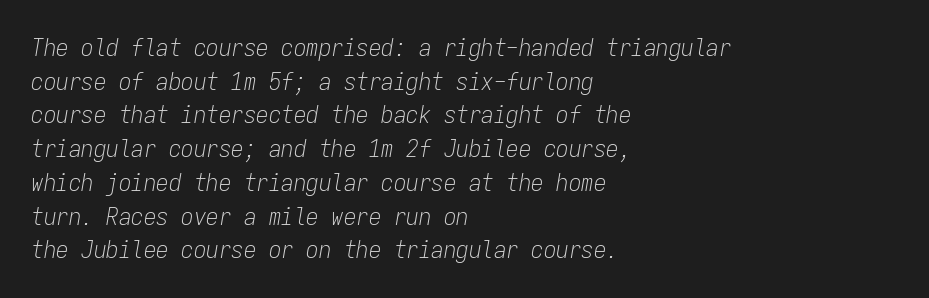
{"italic": "yes", "lean": "right", "slant_degrees": 9, "bold": "no", "underline": "no", "align": "left", "line_spacing": "normal", "line_spacing_ratio": 1.35, "letter_spacing": "normal", "letter_spacing_em": 0.0, "glyph_px": 25}
